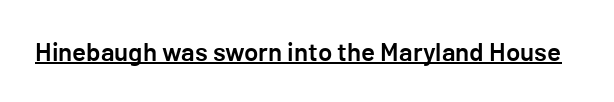
Q: Is the text bold? A: Semi-bold.
Q: Is the text italic (slanted)? A: No, it is upright.
Q: Is the text underlined? A: Yes.
Q: Is the spacing between letters normal or unusually wide? A: Normal.
